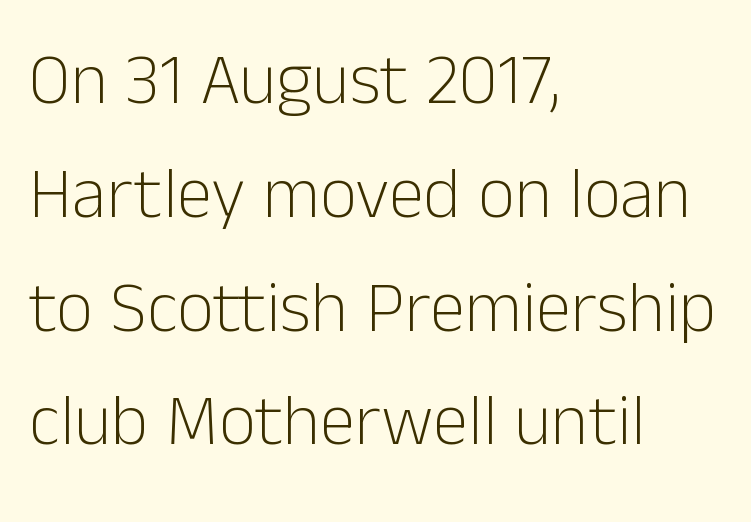
Q: Is the text bold? A: No.
Q: Is the text italic (slanted)? A: No, it is upright.
Q: Is the typeface a serif or a sans-serif typeface? A: Sans-serif.
Q: Is the text underlined? A: No.
Q: How is the paragraph aligned? A: Left-aligned.
Q: Is the spacing between letters normal or unusually wide? A: Normal.
Q: Is the spacing between lines tight, normal or loose? A: Normal.
Q: Width (condensed, normal, or wide)? A: Normal.
Q: Stroke contrast? A: Low.
Q: x-height? A: Medium.
Q: Monospaced? A: No.
